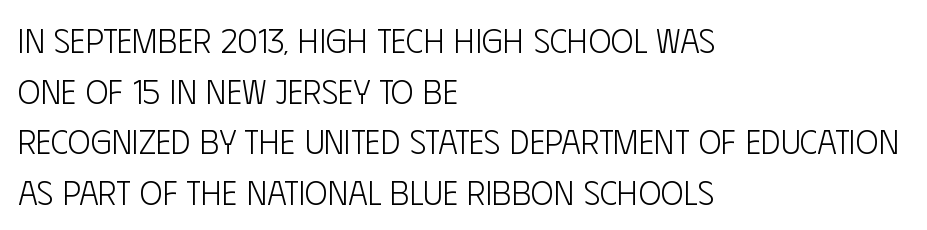
Q: Is the text bold? A: No.
Q: Is the text italic (slanted)? A: No, it is upright.
Q: Is the typeface a serif or a sans-serif typeface? A: Sans-serif.
Q: Is the text underlined? A: No.
Q: How is the paragraph aligned? A: Left-aligned.
Q: Is the spacing between letters normal or unusually wide? A: Normal.
Q: Is the spacing between lines tight, normal or loose? A: Normal.
Q: Width (condensed, normal, or wide)? A: Condensed.
Q: Stroke contrast? A: Low.
Q: x-height? A: Large.
Q: Monospaced? A: No.
